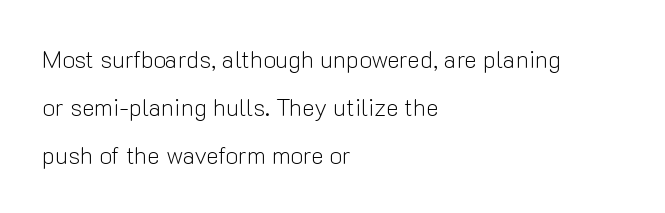
The image shows 24 px text type, upright; set left-aligned, loose line spacing (2.0x), normal letter spacing, not underlined.
